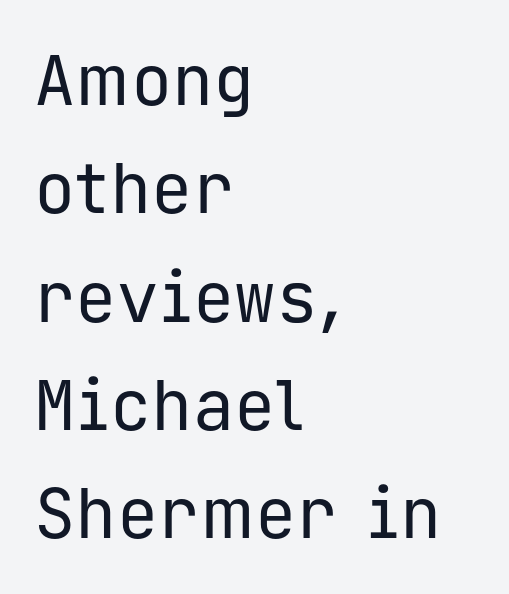
Stems here are at most as thick as an everyday book face. The passage shown is not underscored anywhere. Do the characters align in a grid? Yes, the font is monospaced. If you drew a line through each stem, it would be perfectly vertical.
